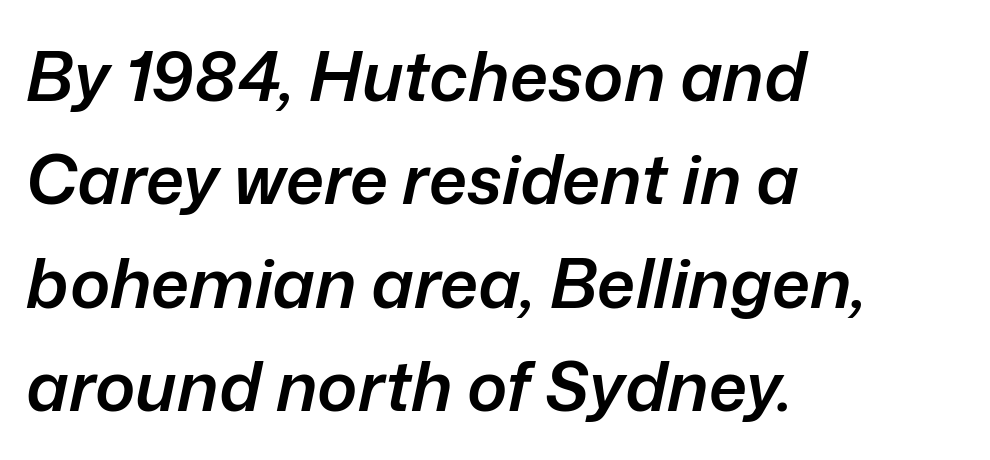
Q: Is the text bold? A: Semi-bold.
Q: Is the text italic (slanted)? A: Yes, it leans right by about 12 degrees.
Q: Is the text underlined? A: No.
Q: How is the paragraph aligned? A: Left-aligned.
Q: Is the spacing between letters normal or unusually wide? A: Normal.
Q: Is the spacing between lines tight, normal or loose? A: Normal.
Q: Width (condensed, normal, or wide)? A: Normal.
Q: Stroke contrast? A: Low.
Q: x-height? A: Medium.
Q: Monospaced? A: No.
